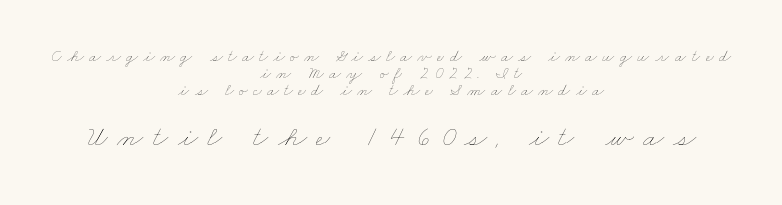
Q: Is the text bold? A: No.
Q: Is the text underlined? A: No.
Q: How is the paragraph aligned? A: Centered.
Q: Is the spacing between letters normal or unusually wide? A: Unusually wide.
Q: Is the spacing between lines tight, normal or loose? A: Tight.
Q: Which block of text is set in a larger size, the first (top) or the second (bottom)? A: The second (bottom) one.
Q: Width (condensed, normal, or wide)? A: Wide.
Q: Stroke contrast? A: Low.
Q: x-height? A: Small.
Q: Monospaced? A: No.
